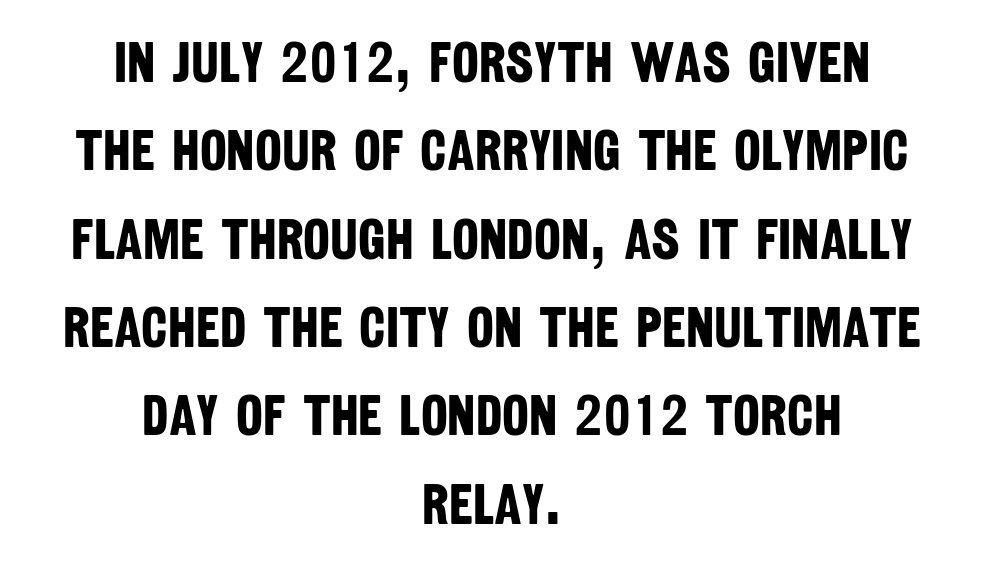
Nobody touched the tracking dial on this one. Note the varied advance widths — an 'i' is clearly narrower than an 'm'. How would I describe the line gaps? Plain and ordinary. The type family on display is of the sans-serif kind. Horizontal alignment here is central, giving a formal, balanced look.
